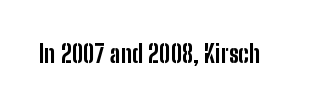
What stands out about the letter spacing? Nothing — it is the standard amount. Upright lettering throughout. Bold? Absolutely — the strokes are thick and heavy. The glyphs are unaccompanied by any horizontal stroke below them.
